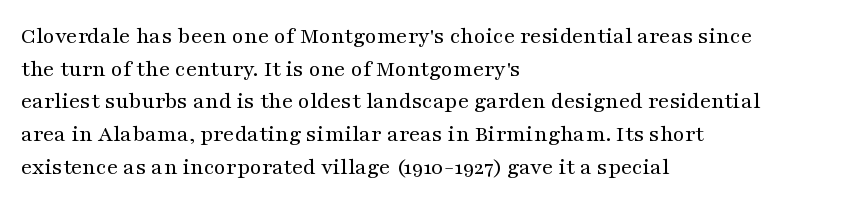
Plain, unruled lines of type. Ordinary non-slanted type is in use. Does extra space separate the letters? No, they use regular spacing. This is not heavy type; no bold has been used. These lines sit exactly where default settings would place them. Reading down the block, your eye returns to a fixed left position each line.
